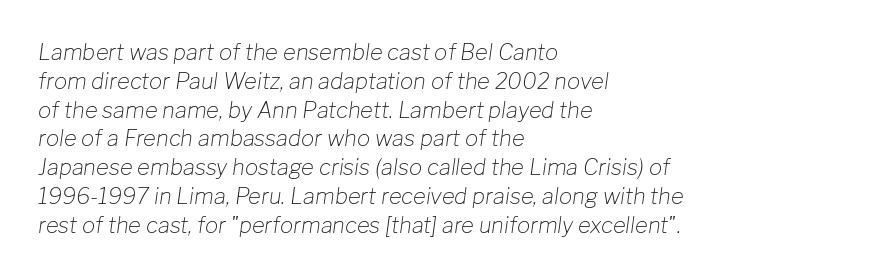
{"italic": "yes", "lean": "right", "slant_degrees": 8, "bold": "no", "underline": "no", "align": "left", "line_spacing": "normal", "line_spacing_ratio": 1.31, "letter_spacing": "normal", "letter_spacing_em": 0.0, "glyph_px": 22}
